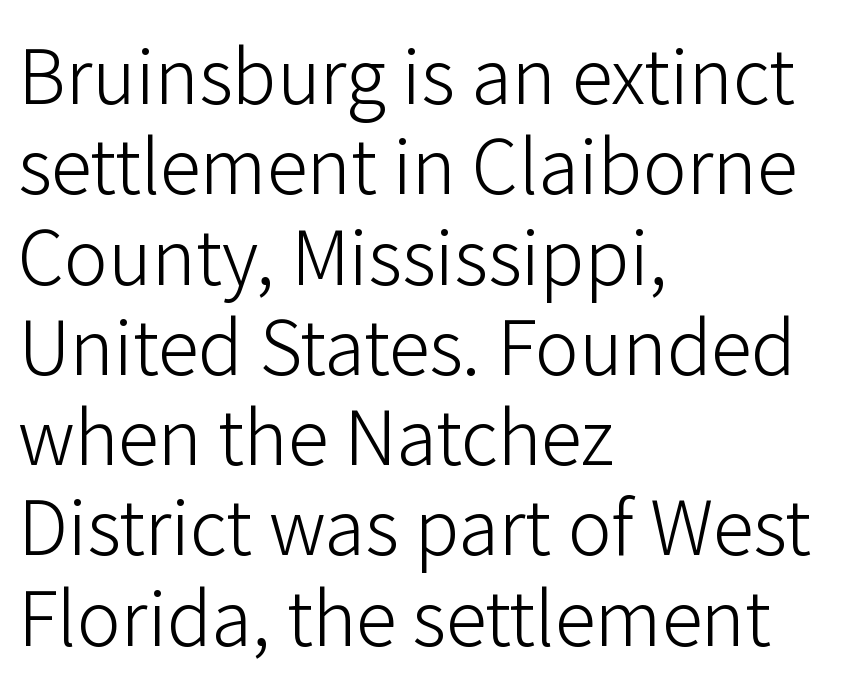
The image shows 74 px light sans-serif type, upright; set left-aligned, line spacing 1.22x, normal letter spacing, not underlined; low stroke contrast and a medium x-height.
